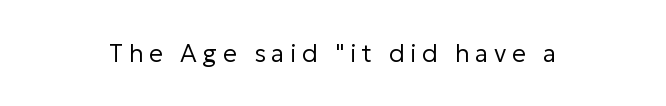
Q: Is the text bold? A: No.
Q: Is the text italic (slanted)? A: No, it is upright.
Q: Is the text underlined? A: No.
Q: Is the spacing between letters normal or unusually wide? A: Unusually wide.
